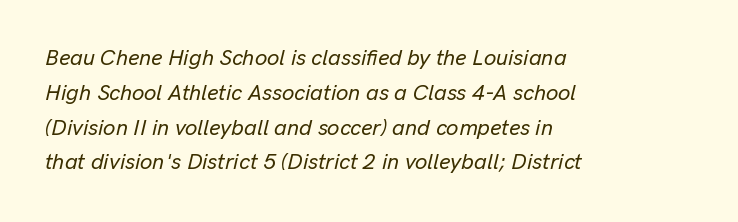
The image shows 22 px text type, italic (leaning right); set left-aligned, normal line spacing (1.58x), normal letter spacing, not underlined.
